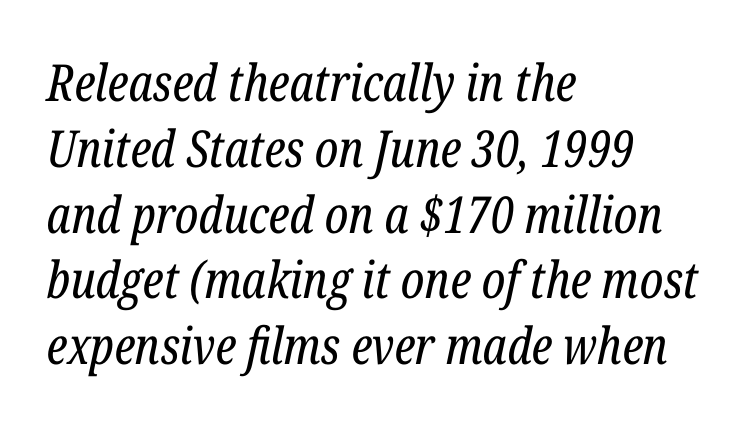
The rendering uses a moderate line-height, typical for paragraphs. The gaps between neighbouring characters are ordinary and unremarkable. The characters are drawn with everyday or finer stroke widths. Note the varied advance widths — an 'i' is clearly narrower than an 'm'. Type style note: has serifs. Every row of glyphs begins at an identical x-position on the left.
